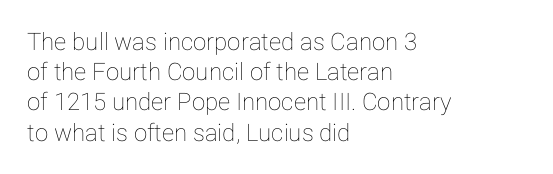
The image shows 24 px text type, upright; set left-aligned, normal line spacing (1.26x), normal letter spacing, not underlined.
